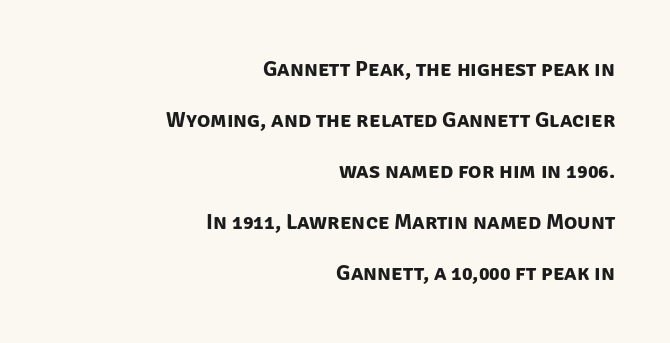
Q: Is the text bold? A: Yes.
Q: Is the text underlined? A: No.
Q: How is the paragraph aligned? A: Right-aligned.
Q: Is the spacing between letters normal or unusually wide? A: Normal.
Q: Is the spacing between lines tight, normal or loose? A: Loose.
